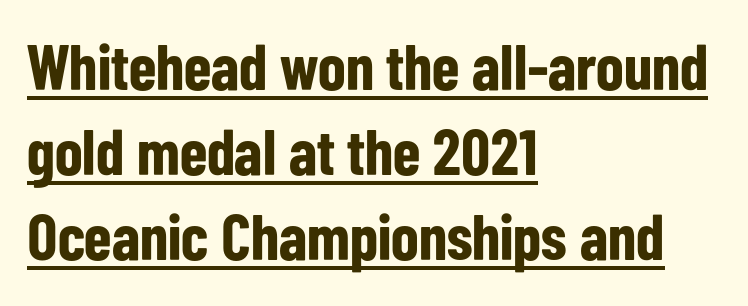
{"serif": "no", "italic": "no", "bold": "yes", "weight": "bold", "width": "condensed", "stroke_contrast": "low", "x_height": "medium", "monospaced": "no", "underline": "yes", "align": "left", "line_spacing": "normal", "line_spacing_ratio": 1.33, "letter_spacing": "normal", "letter_spacing_em": 0.0, "glyph_px": 64}
